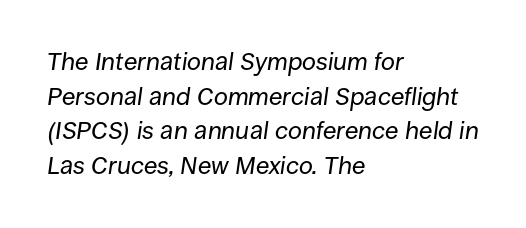
{"italic": "yes", "lean": "right", "slant_degrees": 8, "bold": "no", "underline": "no", "align": "left", "line_spacing": "normal", "line_spacing_ratio": 1.39, "letter_spacing": "normal", "letter_spacing_em": 0.0, "glyph_px": 25}
